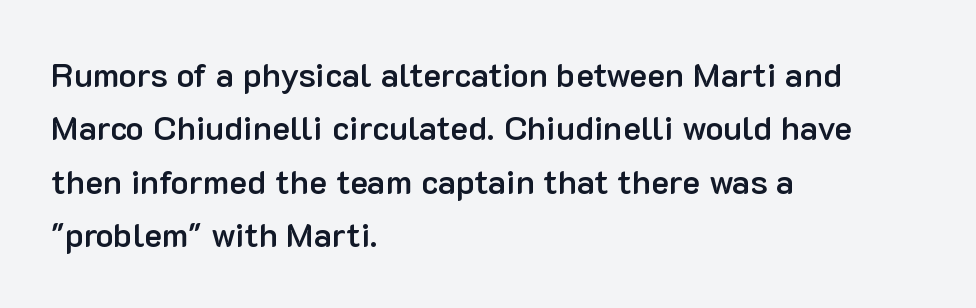
{"serif": "no", "italic": "no", "bold": "semi", "weight": "semibold", "width": "normal", "stroke_contrast": "low", "x_height": "medium", "monospaced": "no", "underline": "no", "align": "left", "line_spacing": "normal", "line_spacing_ratio": 1.57, "letter_spacing": "normal", "letter_spacing_em": 0.0, "glyph_px": 34}
